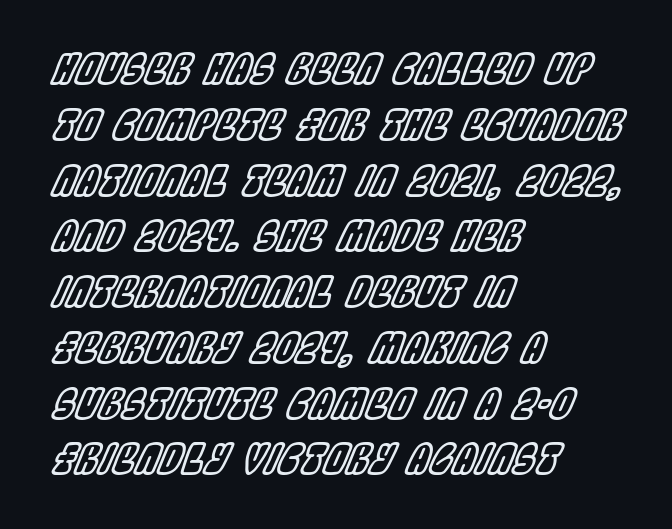
Each letter keeps its own natural width here, so spacing adapts to shape. The typography opts for an oblique posture over an upright one. Alignment: flush left. Is the letter spacing exaggerated? No — it looks like the ordinary default. The specimen omits any rule beneath the text block's lines. The line-height multiplier appears to be the usual default.
